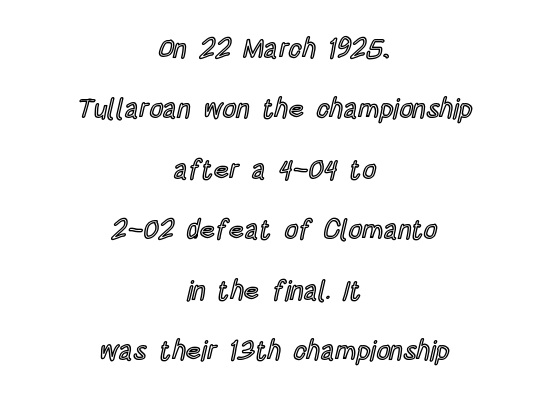
The image shows 27 px text type; set centered, loose line spacing (2.24x), normal letter spacing, not underlined.
